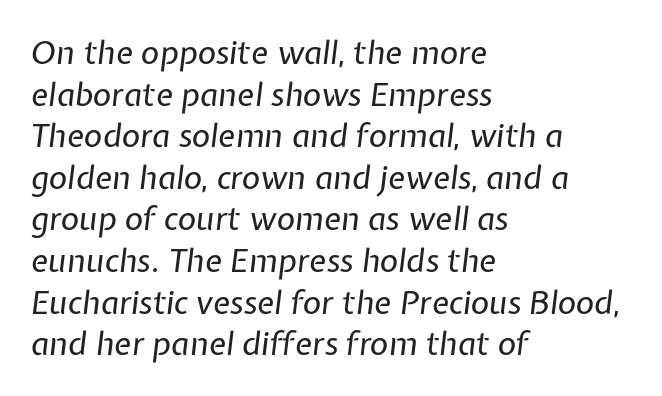
{"italic": "yes", "lean": "right", "slant_degrees": 7, "bold": "no", "weight": "regular", "width": "normal", "stroke_contrast": "low", "x_height": "medium", "monospaced": "no", "underline": "no", "align": "left", "line_spacing": "normal", "line_spacing_ratio": 1.3, "letter_spacing": "normal", "letter_spacing_em": 0.0, "glyph_px": 32}
